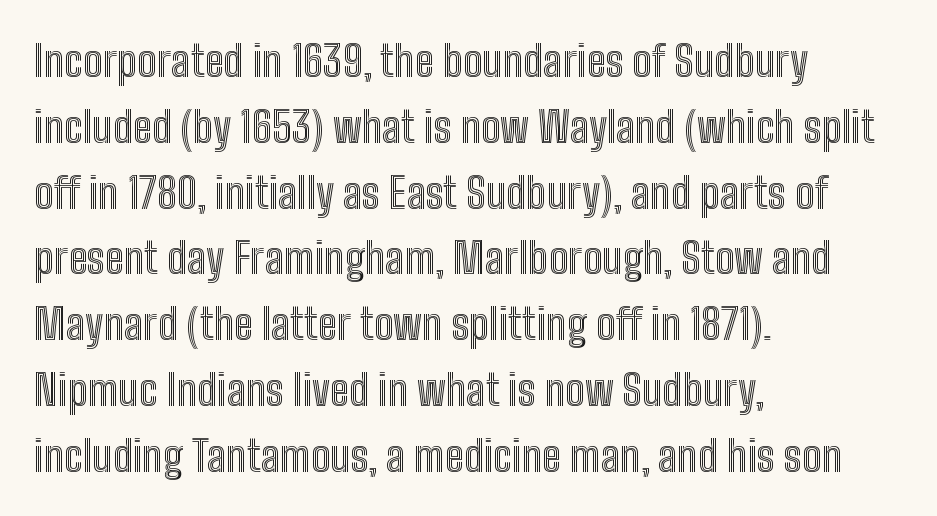
Q: Is the text italic (slanted)? A: No, it is upright.
Q: Is the text underlined? A: No.
Q: How is the paragraph aligned? A: Left-aligned.
Q: Is the spacing between letters normal or unusually wide? A: Normal.
Q: Is the spacing between lines tight, normal or loose? A: Normal.
Q: Width (condensed, normal, or wide)? A: Condensed.
Q: x-height? A: Medium.
Q: Monospaced? A: No.
